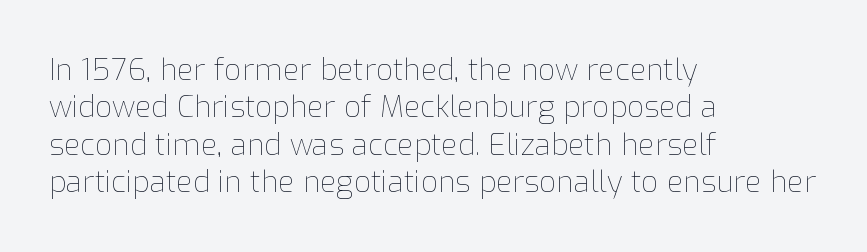
Q: Is the text bold? A: No.
Q: Is the text italic (slanted)? A: No, it is upright.
Q: Is the text underlined? A: No.
Q: How is the paragraph aligned? A: Left-aligned.
Q: Is the spacing between letters normal or unusually wide? A: Normal.
Q: Is the spacing between lines tight, normal or loose? A: Normal.
Q: Width (condensed, normal, or wide)? A: Normal.
Q: Stroke contrast? A: Low.
Q: x-height? A: Medium.
Q: Monospaced? A: No.
